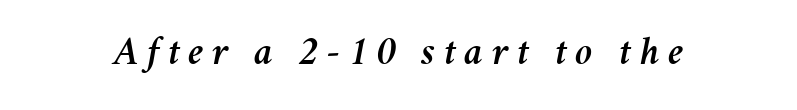
{"italic": "yes", "lean": "right", "slant_degrees": 11, "width": "normal", "stroke_contrast": "medium", "x_height": "medium", "monospaced": "no", "underline": "no", "letter_spacing": "wide", "letter_spacing_em": 0.21, "glyph_px": 40}
